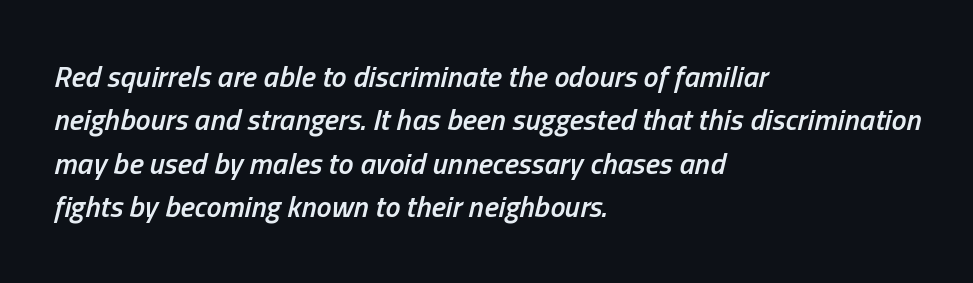
{"italic": "yes", "lean": "right", "slant_degrees": 13, "bold": "semi", "weight": "semibold", "width": "condensed", "stroke_contrast": "low", "x_height": "medium", "monospaced": "no", "underline": "no", "align": "left", "line_spacing": "normal", "line_spacing_ratio": 1.45, "letter_spacing": "normal", "letter_spacing_em": 0.0, "glyph_px": 30}
